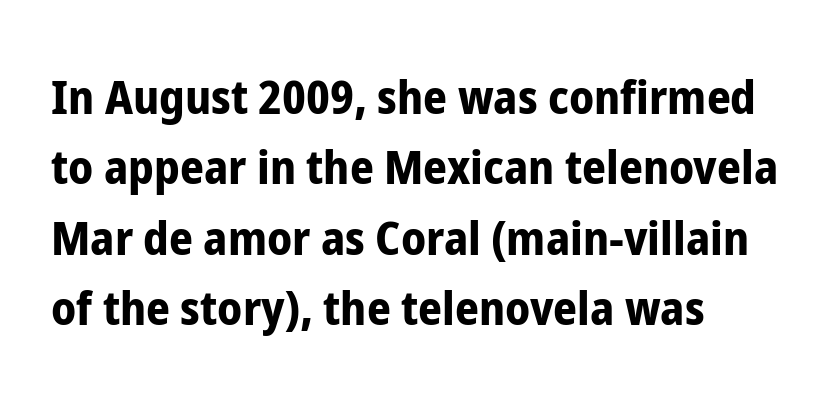
The image shows 47 px bold, condensed sans-serif type, upright; set left-aligned, normal line spacing (1.5x), normal letter spacing, not underlined; low stroke contrast and a medium x-height.
